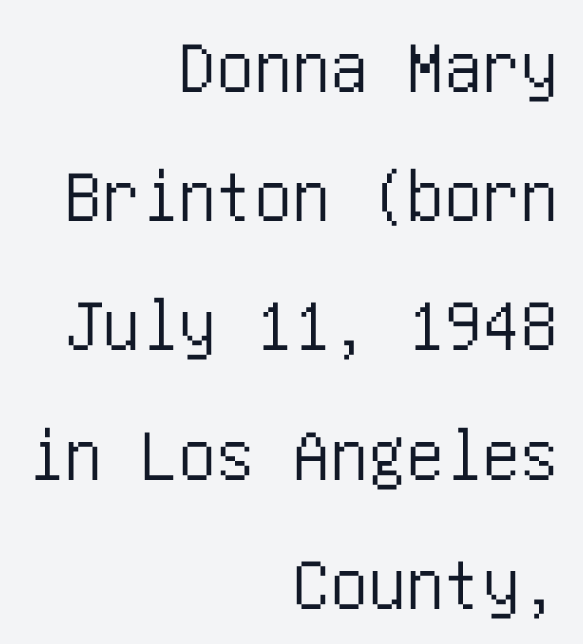
Leftover space on each line is placed entirely before the opening word. The face used here is a sans, in the tradition of grotesques and geometrics. The lettering holds an erect, upright posture throughout. The rows are spaced the way most documents space them. Look at the tracking — it's just the regular setting, nothing added.
